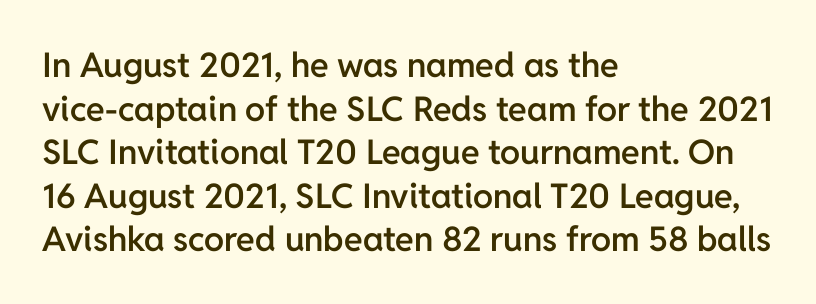
Note: no serifs on the glyphs. Rows of type keep a routine distance in the vertical direction. Compared with a centered layout, this one pins lines to the left instead. Notice how the stems are strictly vertical — no italics here. Short note: letters normally spaced. Moderately thickened strokes mark this as semibold type.
